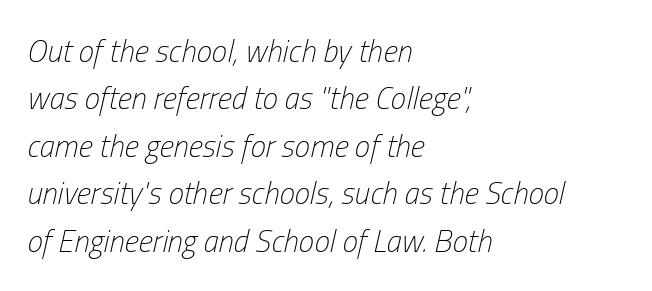
The image shows 31 px light, condensed type, italic (leaning right); set left-aligned, normal line spacing (1.53x), normal letter spacing, not underlined; low stroke contrast and a medium x-height.
